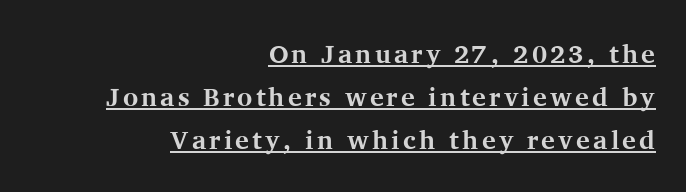
Style check: upright. A typographer would call this underscored text. The setting favours the right margin, as signatures and pull-quotes sometimes do. Plenty of ink on the page — the face is bold.
